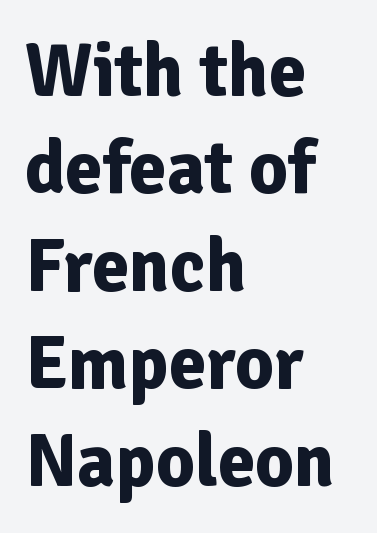
{"serif": "no", "italic": "no", "bold": "yes", "weight": "bold", "width": "normal", "stroke_contrast": "low", "x_height": "medium", "monospaced": "no", "underline": "no", "align": "left", "line_spacing": "normal", "line_spacing_ratio": 1.3, "letter_spacing": "normal", "letter_spacing_em": 0.0, "glyph_px": 75}
